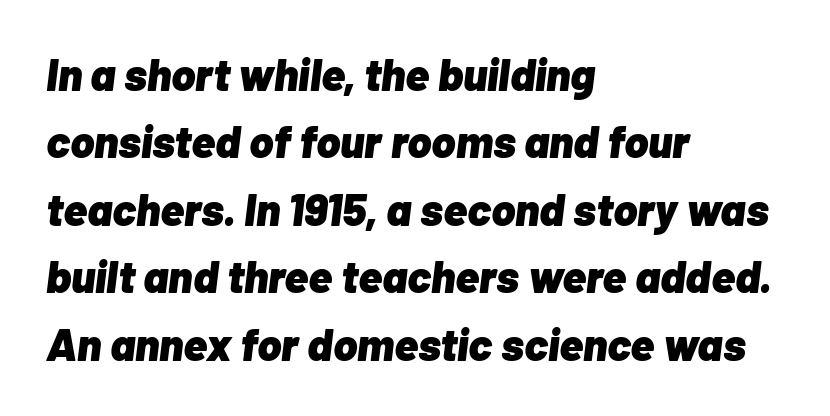
The image shows 45 px heavy type, italic (leaning right); set left-aligned, normal line spacing (1.5x), normal letter spacing, not underlined; low stroke contrast and a medium x-height.
